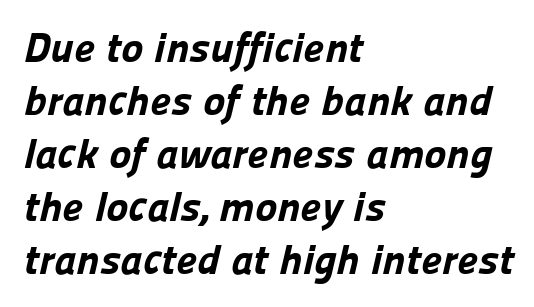
The image shows 42 px bold sans-serif type; set left-aligned, normal line spacing (1.26x), normal letter spacing, not underlined; low stroke contrast and a medium x-height.
